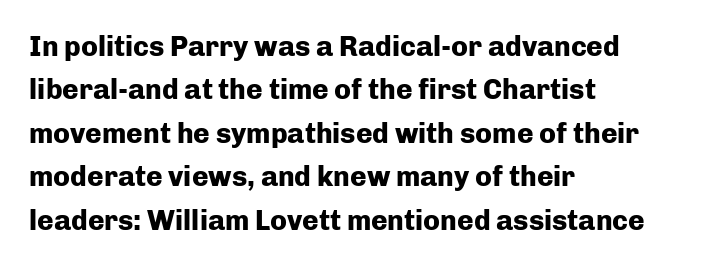
{"serif": "no", "italic": "no", "bold": "yes", "weight": "heavy", "width": "normal", "stroke_contrast": "low", "x_height": "medium", "monospaced": "no", "underline": "no", "align": "left", "line_spacing": "normal", "line_spacing_ratio": 1.55, "letter_spacing": "normal", "letter_spacing_em": 0.0, "glyph_px": 28}
